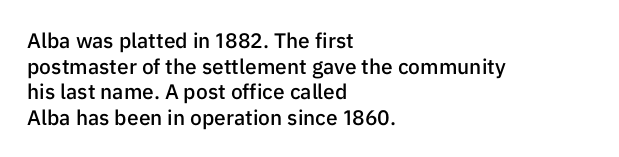
Q: Is the text bold? A: Semi-bold.
Q: Is the text italic (slanted)? A: No, it is upright.
Q: Is the text underlined? A: No.
Q: How is the paragraph aligned? A: Left-aligned.
Q: Is the spacing between letters normal or unusually wide? A: Normal.
